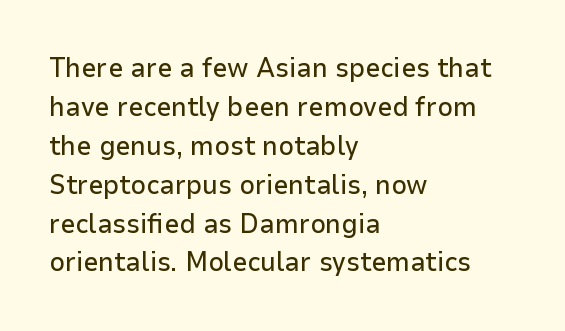
The image shows 27 px text type, upright; set left-aligned, normal line spacing (1.44x), normal letter spacing, not underlined.
